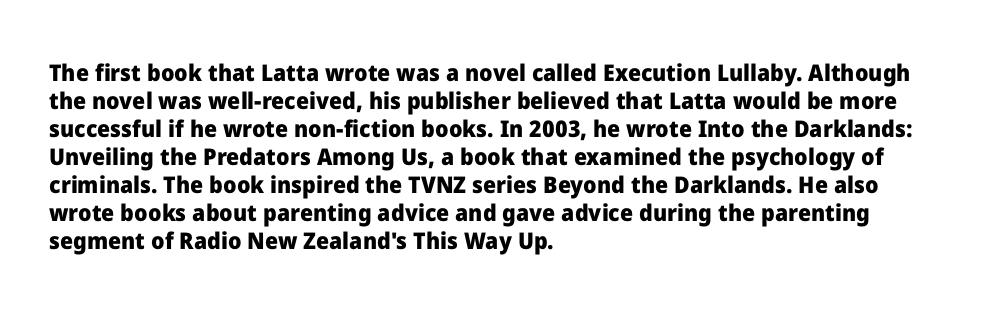
The image shows 23 px bold type, upright; set left-aligned, line spacing 1.22x, normal letter spacing, not underlined.
